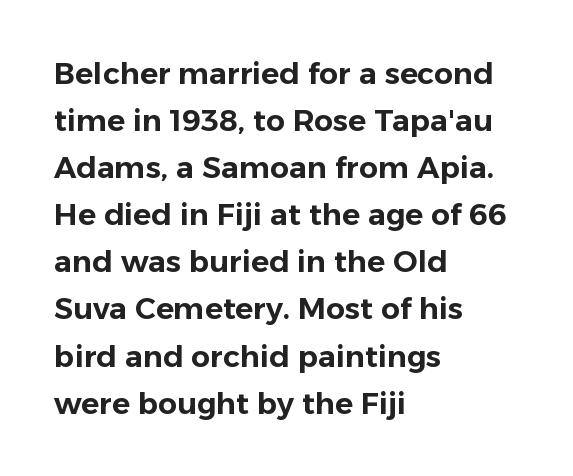
Q: Is the text italic (slanted)? A: No, it is upright.
Q: Is the typeface a serif or a sans-serif typeface? A: Sans-serif.
Q: Is the text underlined? A: No.
Q: How is the paragraph aligned? A: Left-aligned.
Q: Is the spacing between letters normal or unusually wide? A: Normal.
Q: Is the spacing between lines tight, normal or loose? A: Normal.
Q: Width (condensed, normal, or wide)? A: Normal.
Q: Stroke contrast? A: Low.
Q: x-height? A: Medium.
Q: Monospaced? A: No.
